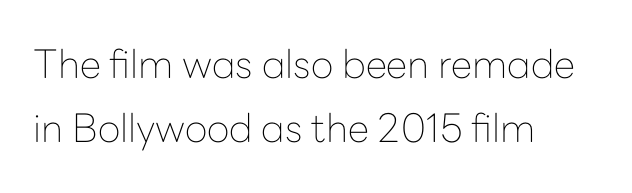
Q: Is the text bold? A: No.
Q: Is the text italic (slanted)? A: No, it is upright.
Q: Is the typeface a serif or a sans-serif typeface? A: Sans-serif.
Q: Is the text underlined? A: No.
Q: How is the paragraph aligned? A: Left-aligned.
Q: Is the spacing between letters normal or unusually wide? A: Normal.
Q: Is the spacing between lines tight, normal or loose? A: Normal.
Q: Width (condensed, normal, or wide)? A: Normal.
Q: Stroke contrast? A: Low.
Q: x-height? A: Medium.
Q: Monospaced? A: No.
